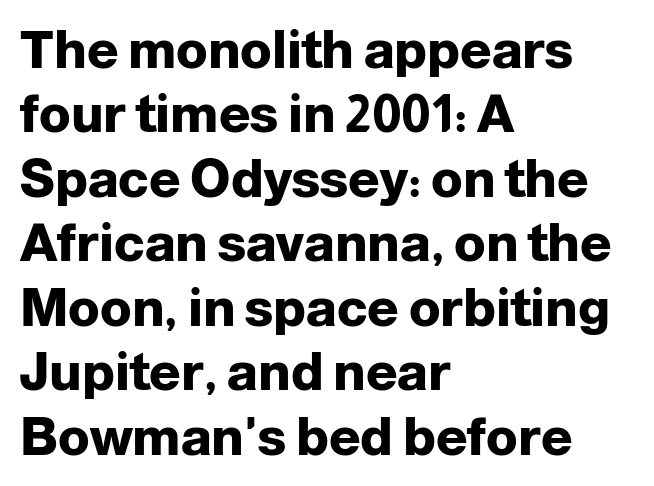
Q: Is the text bold? A: Yes.
Q: Is the text italic (slanted)? A: No, it is upright.
Q: Is the typeface a serif or a sans-serif typeface? A: Sans-serif.
Q: Is the text underlined? A: No.
Q: How is the paragraph aligned? A: Left-aligned.
Q: Is the spacing between letters normal or unusually wide? A: Normal.
Q: Width (condensed, normal, or wide)? A: Normal.
Q: Stroke contrast? A: Low.
Q: x-height? A: Medium.
Q: Monospaced? A: No.
